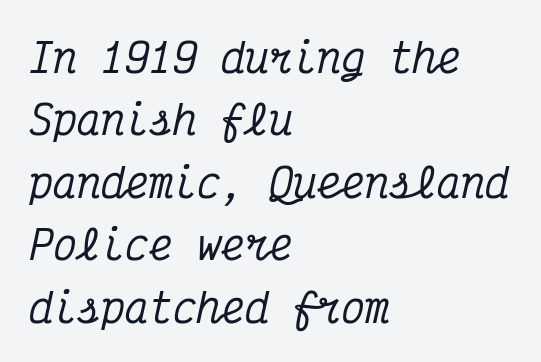
Q: Is the text italic (slanted)? A: Yes, it leans right by about 12 degrees.
Q: Is the typeface a serif or a sans-serif typeface? A: Serif.
Q: Is the text underlined? A: No.
Q: How is the paragraph aligned? A: Left-aligned.
Q: Is the spacing between letters normal or unusually wide? A: Normal.
Q: Is the spacing between lines tight, normal or loose? A: Normal.
Q: Width (condensed, normal, or wide)? A: Condensed.
Q: Stroke contrast? A: Medium.
Q: x-height? A: Medium.
Q: Monospaced? A: Yes.
